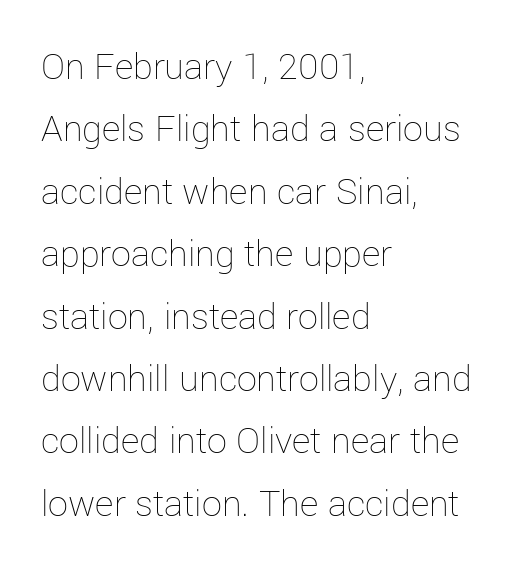
Q: Is the text bold? A: No.
Q: Is the text italic (slanted)? A: No, it is upright.
Q: Is the text underlined? A: No.
Q: How is the paragraph aligned? A: Left-aligned.
Q: Is the spacing between letters normal or unusually wide? A: Normal.
Q: Is the spacing between lines tight, normal or loose? A: Normal.
Q: Width (condensed, normal, or wide)? A: Normal.
Q: Stroke contrast? A: Low.
Q: x-height? A: Medium.
Q: Monospaced? A: No.
